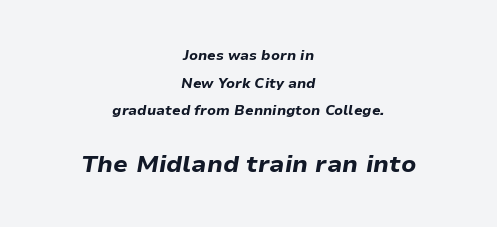
Q: Is the text bold? A: Yes.
Q: Is the text italic (slanted)? A: Yes, it leans right by about 9 degrees.
Q: Is the text underlined? A: No.
Q: How is the paragraph aligned? A: Centered.
Q: Is the spacing between letters normal or unusually wide? A: Normal.
Q: Is the spacing between lines tight, normal or loose? A: Loose.
Q: Which block of text is set in a larger size, the first (top) or the second (bottom)? A: The second (bottom) one.
